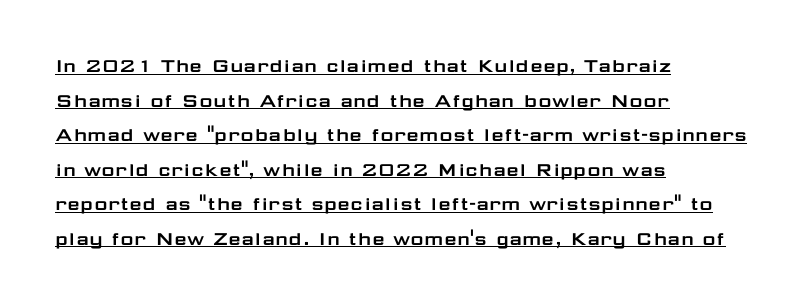
Q: Is the text italic (slanted)? A: No, it is upright.
Q: Is the text underlined? A: Yes.
Q: How is the paragraph aligned? A: Left-aligned.
Q: Is the spacing between letters normal or unusually wide? A: Normal.
Q: Is the spacing between lines tight, normal or loose? A: Normal.
